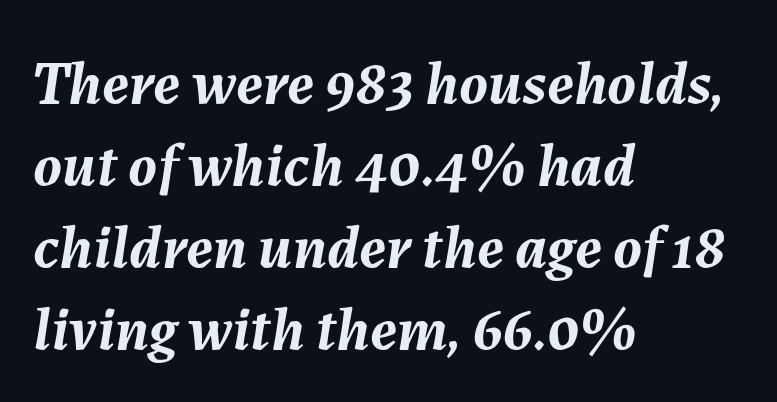
{"italic": "yes", "lean": "right", "slant_degrees": 7, "bold": "yes", "weight": "semibold", "width": "normal", "stroke_contrast": "medium", "x_height": "medium", "monospaced": "no", "underline": "no", "align": "left", "line_spacing": "normal", "line_spacing_ratio": 1.32, "letter_spacing": "normal", "letter_spacing_em": 0.0, "glyph_px": 62}
